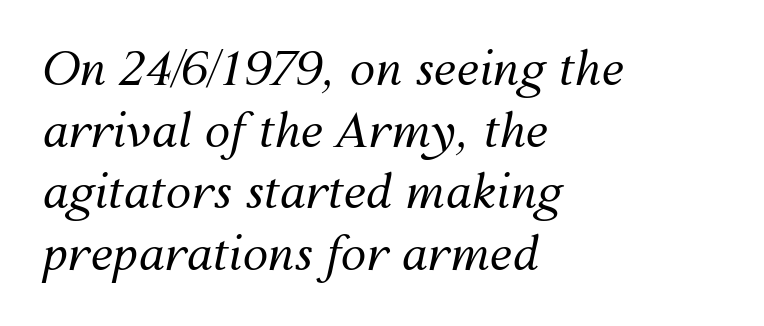
{"italic": "yes", "lean": "right", "slant_degrees": 12, "bold": "no", "weight": "regular", "width": "normal", "stroke_contrast": "medium", "x_height": "medium", "monospaced": "no", "underline": "no", "align": "left", "line_spacing": "normal", "line_spacing_ratio": 1.34, "letter_spacing": "normal", "letter_spacing_em": 0.0, "glyph_px": 46}
